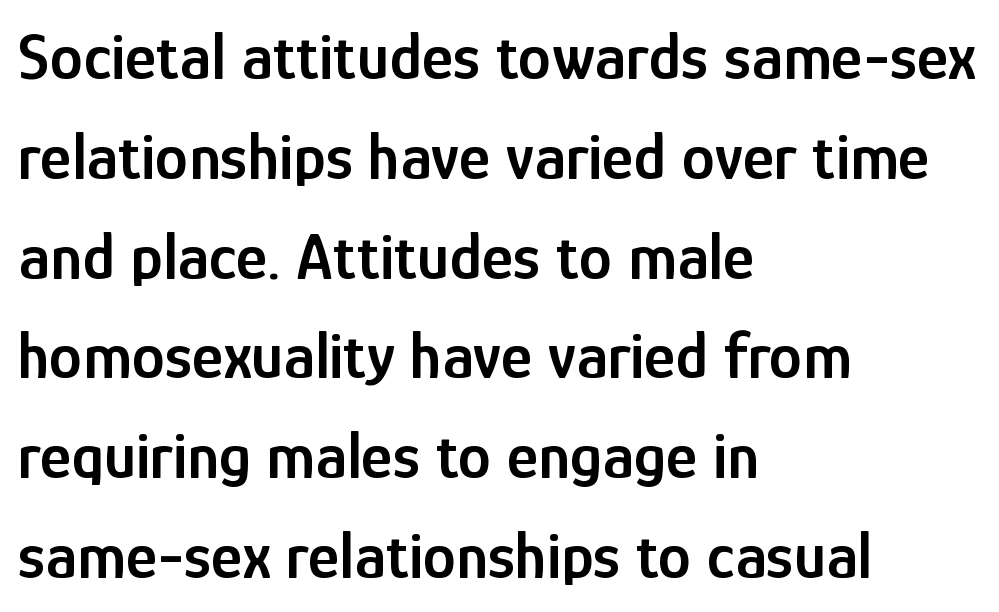
Does the weight exceed regular? Yes, but only to semibold. Posture: vertical. Spacing verdict: proportional, widths tailored to each character. The strip under each line holds only bare page.
